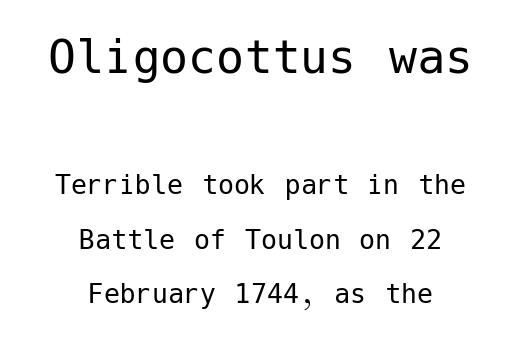
The image shows 56 px regular-weight sans-serif type, upright; set centered, normal line spacing (1.69x), normal letter spacing, not underlined; the first (top) block is 1.75x larger; low stroke contrast and a medium x-height.
